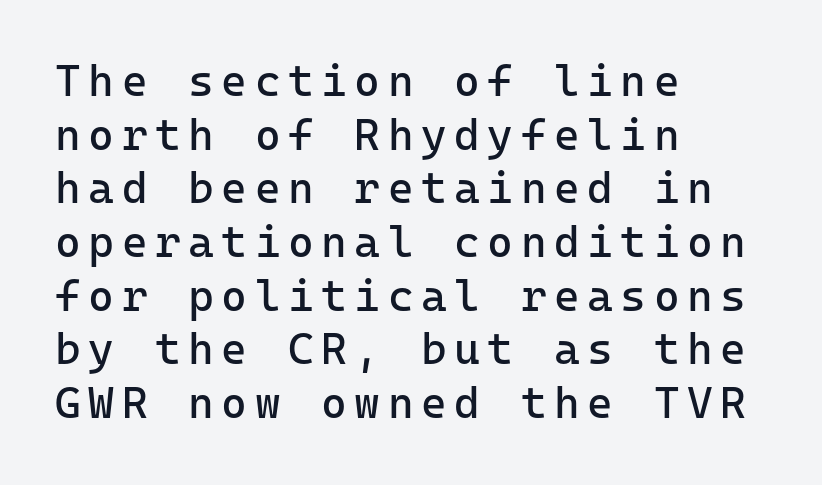
In terms of posture, this sample is upright. Each letter, wide or thin by design, is forced into the same width here. These lines are composed in type without serifs. The gap between lines stays unmarked. No letter is thick-stroked: the sample isn't bold.
